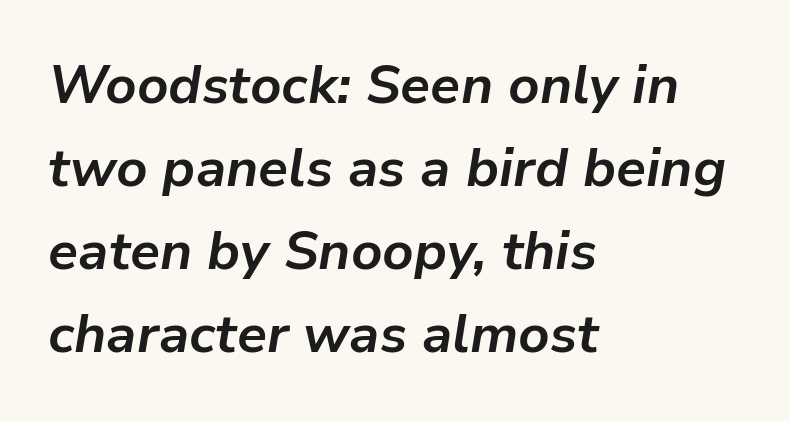
Each word holds together tightly as a unit, with standard inter-letter gaps. Horizontal alignment here is leftward, the default for most running prose. You'd pick this weight for a headline — it's a proper bold. The axis of the letterforms is tilted away from vertical. Looks like regular typesetting: each glyph gets only the width it needs. Underline: absent.
